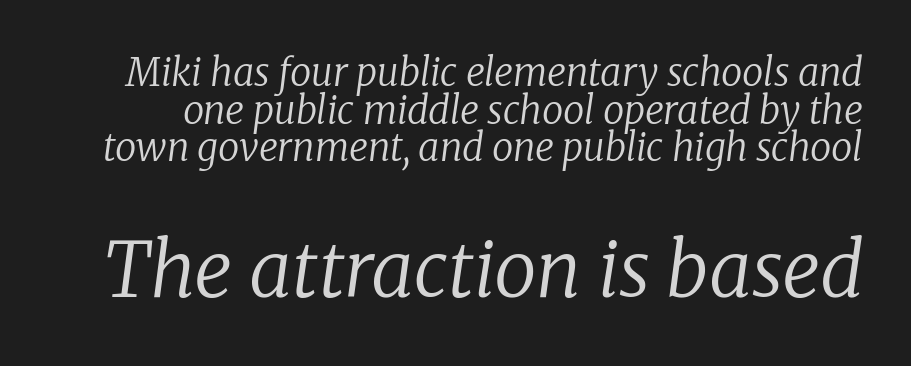
{"serif": "yes", "italic": "yes", "lean": "right", "slant_degrees": 8, "bold": "no", "weight": "regular", "width": "normal", "stroke_contrast": "low", "x_height": "medium", "monospaced": "no", "underline": "no", "line_spacing": "tight", "line_spacing_ratio": 0.99, "letter_spacing": "normal", "letter_spacing_em": 0.0, "larger_block": "second", "size_ratio": 2.0, "glyph_px": 76}
